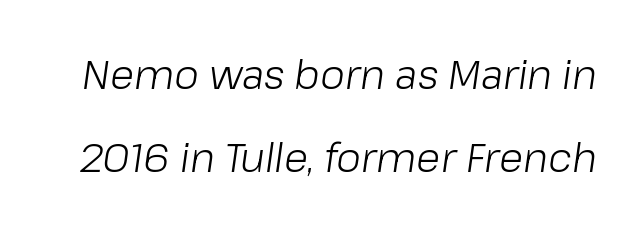
Is this a heavy cut? Hardly; it is regular or lighter. Summary of vertical rhythm: relaxed, with wide interline spacing. Spacing verdict: proportional, widths tailored to each character. Short note: letters normally spaced. The passage shown leans; its letterforms are oblique. Letters rest on an invisible, unmarked baseline.
